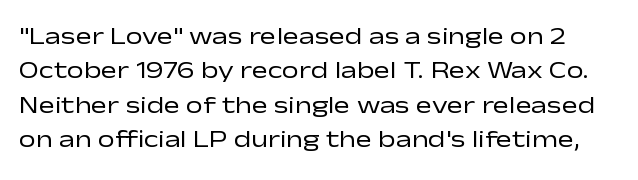
{"italic": "no", "bold": "no", "underline": "no", "line_spacing": "normal", "line_spacing_ratio": 1.43, "letter_spacing": "normal", "letter_spacing_em": 0.0, "glyph_px": 24}
